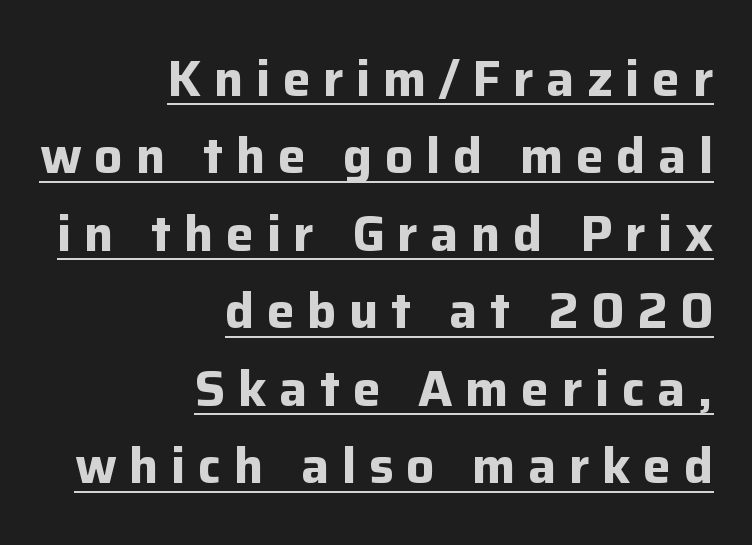
The image shows 50 px bold sans-serif type, upright; set right-aligned, normal line spacing (1.55x), unusually wide letter spacing (+0.25 em), underlined; low stroke contrast and a medium x-height.
